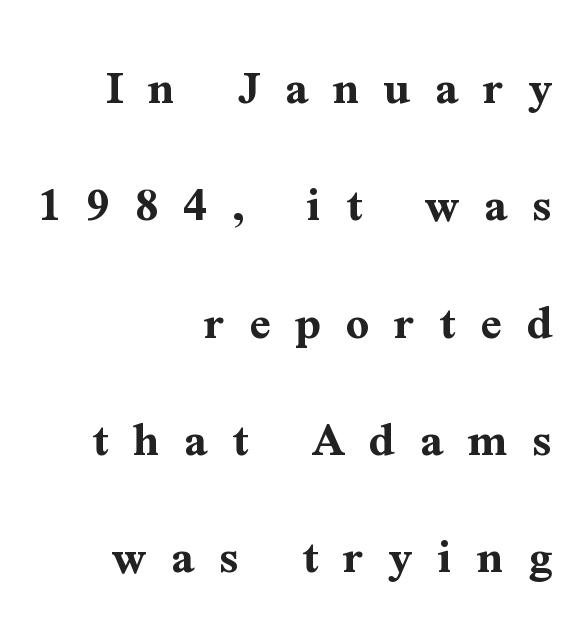
Q: Is the text bold? A: Yes.
Q: Is the text italic (slanted)? A: No, it is upright.
Q: Is the typeface a serif or a sans-serif typeface? A: Serif.
Q: Is the text underlined? A: No.
Q: How is the paragraph aligned? A: Right-aligned.
Q: Is the spacing between letters normal or unusually wide? A: Unusually wide.
Q: Is the spacing between lines tight, normal or loose? A: Loose.
Q: Width (condensed, normal, or wide)? A: Normal.
Q: Stroke contrast? A: Medium.
Q: x-height? A: Medium.
Q: Monospaced? A: No.
